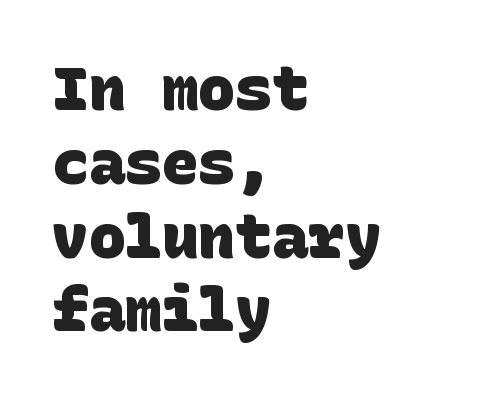
The image shows 61 px heavy sans-serif type; set left-aligned, line spacing 1.21x, normal letter spacing, not underlined; low stroke contrast and a large x-height.
